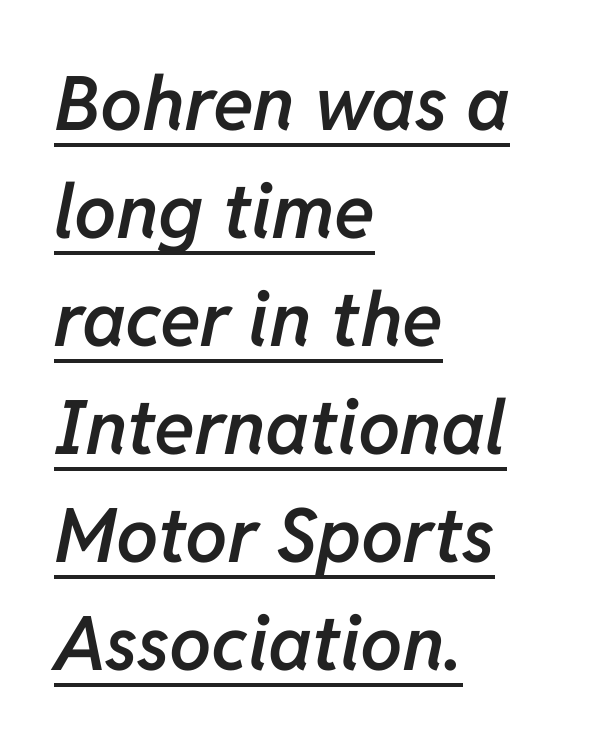
{"italic": "yes", "lean": "right", "slant_degrees": 11, "bold": "semi", "weight": "semibold", "width": "normal", "stroke_contrast": "low", "x_height": "medium", "monospaced": "no", "underline": "yes", "align": "left", "line_spacing": "normal", "line_spacing_ratio": 1.44, "letter_spacing": "normal", "letter_spacing_em": 0.0, "glyph_px": 75}
